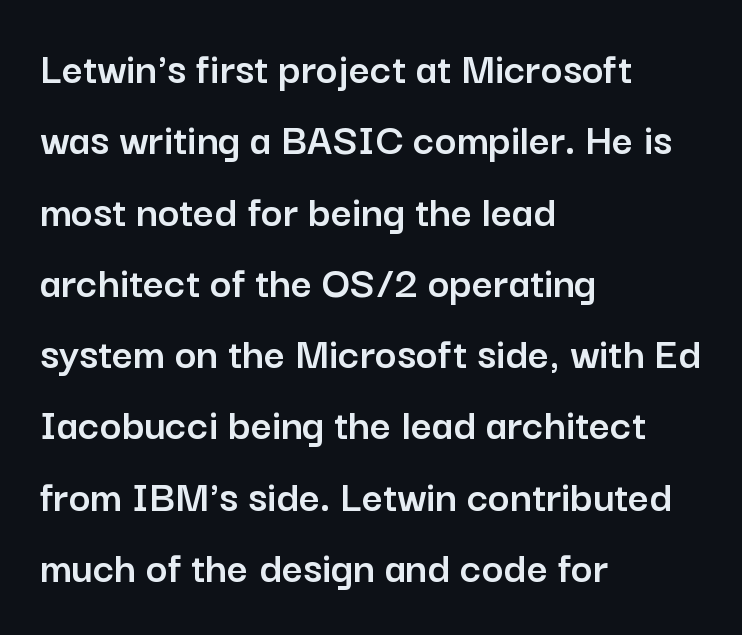
Notice how descenders clear the ascenders below comfortably — that's standard leading. Unmarked baselines from the first word to the last. Nobody touched the tracking dial on this one. This sample is left-justified, so line endings fall wherever the words run out.
